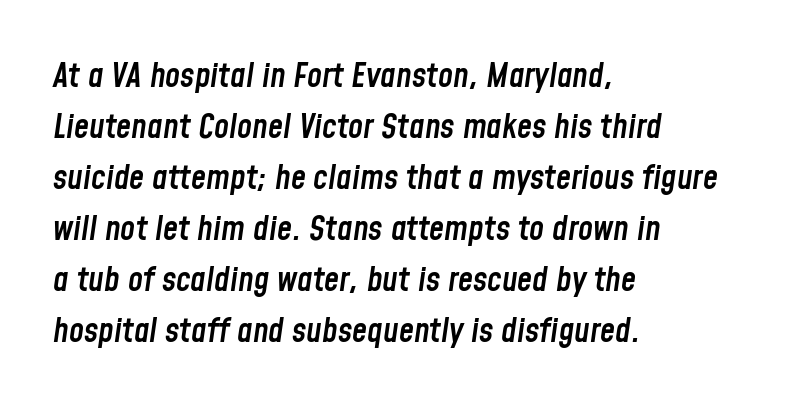
The text carries the slant typical of an italic or oblique font. The face used here is proportionally spaced, like ordinary book or web type. Each new line begins a customary step beneath the previous one. Typographic density is moderately raised because the face is semibold.
